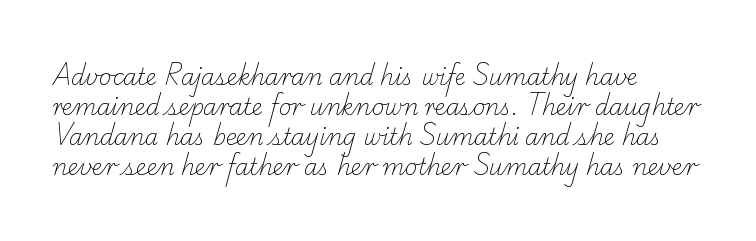
{"bold": "no", "underline": "no", "line_spacing": "normal", "line_spacing_ratio": 1.37, "letter_spacing": "normal", "letter_spacing_em": 0.0, "glyph_px": 22}
